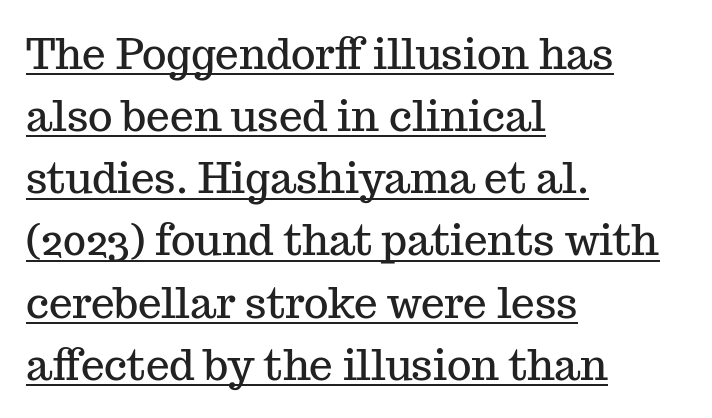
Q: Is the text italic (slanted)? A: No, it is upright.
Q: Is the typeface a serif or a sans-serif typeface? A: Serif.
Q: Is the text underlined? A: Yes.
Q: How is the paragraph aligned? A: Left-aligned.
Q: Is the spacing between letters normal or unusually wide? A: Normal.
Q: Is the spacing between lines tight, normal or loose? A: Normal.
Q: Width (condensed, normal, or wide)? A: Normal.
Q: Stroke contrast? A: Medium.
Q: x-height? A: Medium.
Q: Monospaced? A: No.
